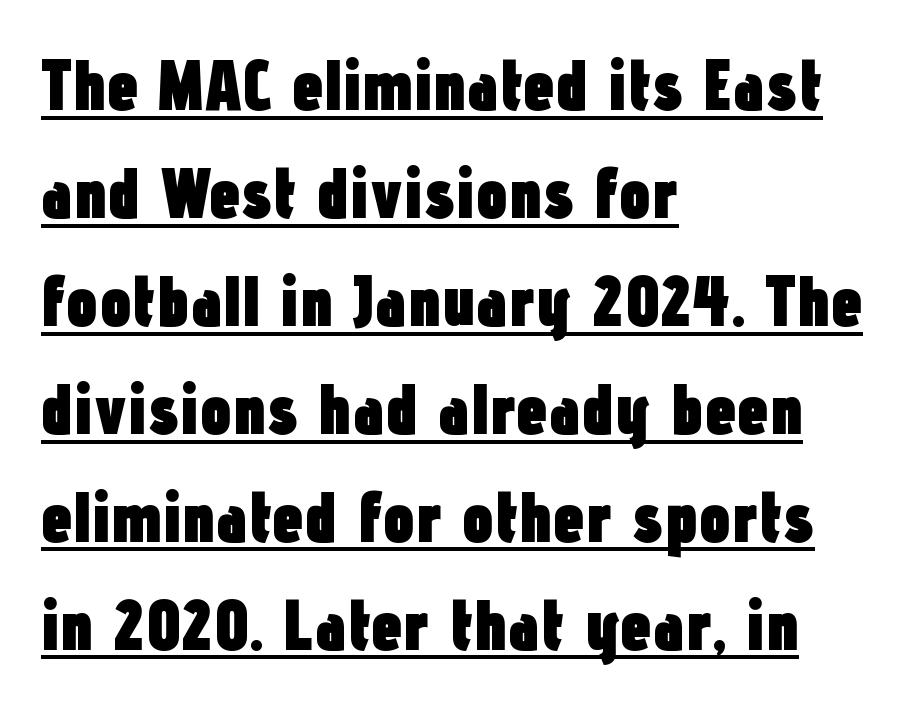
{"serif": "no", "italic": "no", "bold": "yes", "weight": "heavy", "width": "condensed", "stroke_contrast": "low", "x_height": "medium", "monospaced": "no", "underline": "yes", "align": "left", "line_spacing": "normal", "line_spacing_ratio": 1.52, "letter_spacing": "normal", "letter_spacing_em": 0.0, "glyph_px": 71}
